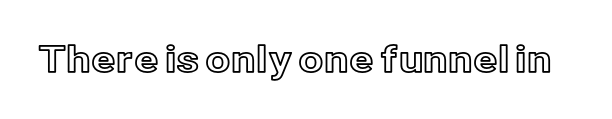
The image shows 36 px text type, upright; set normal letter spacing, not underlined; a medium x-height.
